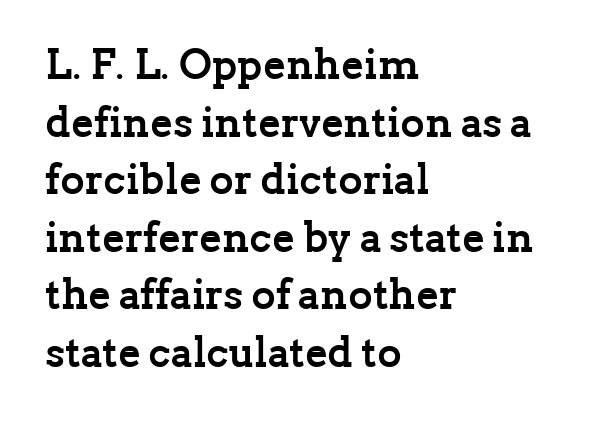
A typesetter would label this face a serif. The strip under each line holds only bare page. The type sits square on the baseline with zero lean. The lines in this sample share a left origin and differ only in where they stop. Reading down the column, the eye jumps a familiar distance to each next line. The glyphs have the mass of a bold cut.
